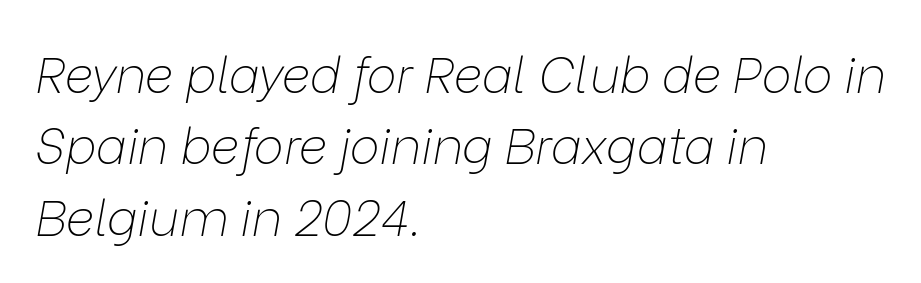
The image shows 50 px thin type, italic (leaning right); set left-aligned, normal line spacing (1.43x), normal letter spacing, not underlined; low stroke contrast and a medium x-height.
